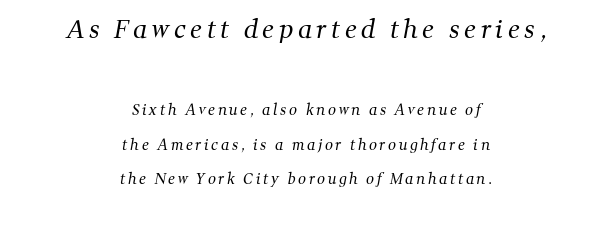
Q: Is the text bold? A: No.
Q: Is the text underlined? A: No.
Q: How is the paragraph aligned? A: Centered.
Q: Is the spacing between lines tight, normal or loose? A: Loose.
Q: Which block of text is set in a larger size, the first (top) or the second (bottom)? A: The first (top) one.
